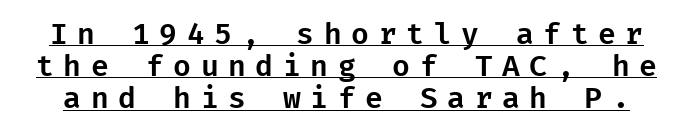
Q: Is the text italic (slanted)? A: No, it is upright.
Q: Is the typeface a serif or a sans-serif typeface? A: Sans-serif.
Q: Is the text underlined? A: Yes.
Q: Is the spacing between letters normal or unusually wide? A: Unusually wide.
Q: Is the spacing between lines tight, normal or loose? A: Tight.
Q: Width (condensed, normal, or wide)? A: Normal.
Q: Stroke contrast? A: Low.
Q: x-height? A: Medium.
